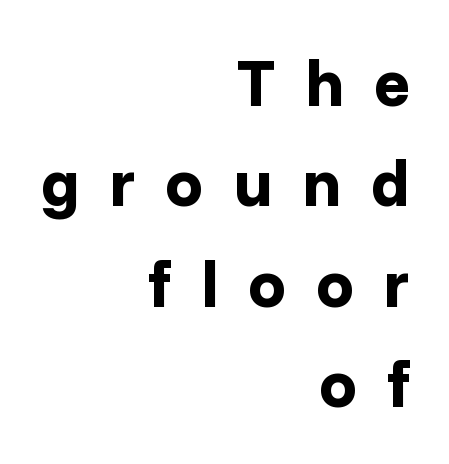
Each letter keeps its own natural width here, so spacing adapts to shape. Between one letter and the next there's a generous, obvious gap. The lettering holds an erect, upright posture throughout. Nope, no serifs anywhere on these letters.
